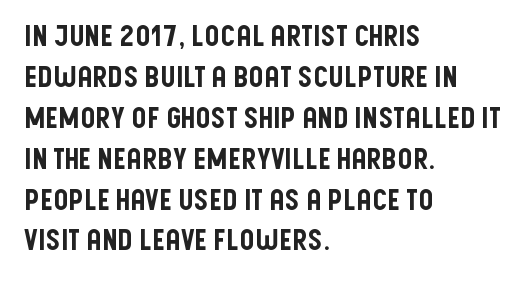
Every character sits straight up, as roman type does. Vertical spacing — default. Each line starts at the same left margin while the right side varies. You could call the tracking neutral — neither tight nor loose. Anything drawn beneath the words? Only blank space. Do the characters align in a grid? No, the font is proportional.
